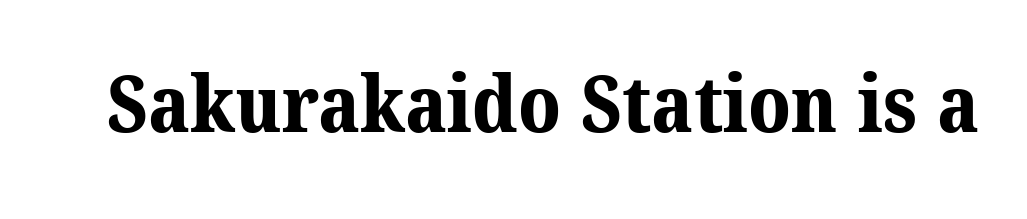
The image shows 78 px bold serif type; set normal letter spacing, not underlined; medium stroke contrast and a medium x-height.
